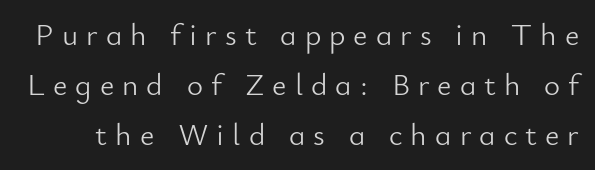
Q: Is the text bold? A: No.
Q: Is the text italic (slanted)? A: No, it is upright.
Q: Is the typeface a serif or a sans-serif typeface? A: Sans-serif.
Q: Is the text underlined? A: No.
Q: Is the spacing between letters normal or unusually wide? A: Unusually wide.
Q: Is the spacing between lines tight, normal or loose? A: Normal.
Q: Width (condensed, normal, or wide)? A: Normal.
Q: Stroke contrast? A: Low.
Q: x-height? A: Small.
Q: Monospaced? A: No.
